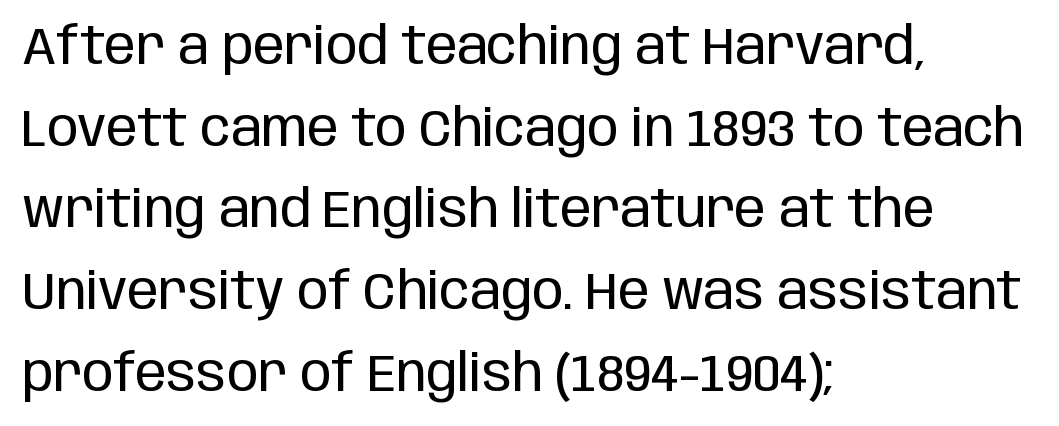
Q: Is the text bold? A: No.
Q: Is the text italic (slanted)? A: No, it is upright.
Q: Is the typeface a serif or a sans-serif typeface? A: Sans-serif.
Q: Is the text underlined? A: No.
Q: How is the paragraph aligned? A: Left-aligned.
Q: Is the spacing between letters normal or unusually wide? A: Normal.
Q: Is the spacing between lines tight, normal or loose? A: Normal.
Q: Width (condensed, normal, or wide)? A: Condensed.
Q: Stroke contrast? A: Low.
Q: x-height? A: Large.
Q: Monospaced? A: No.
